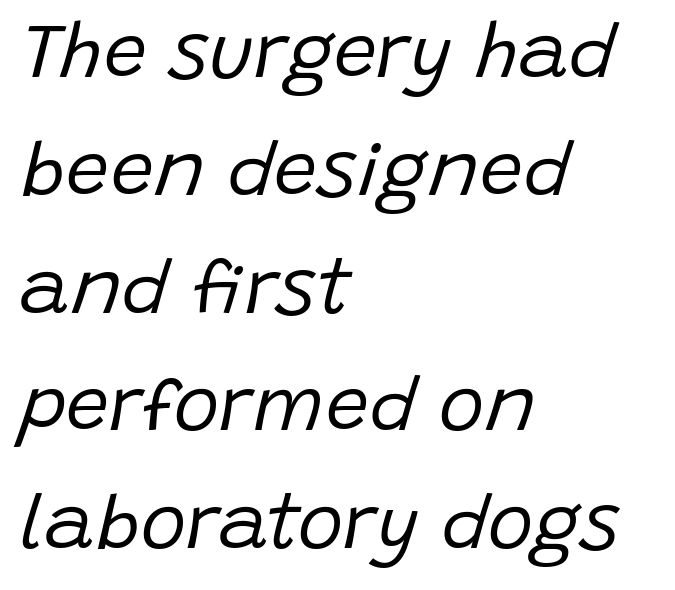
Does extra space separate the letters? No, they use regular spacing. The specimen reads as italic at a glance. Unbolded letterforms with no extra heft. Honestly, there is no underline to notice here at all.
